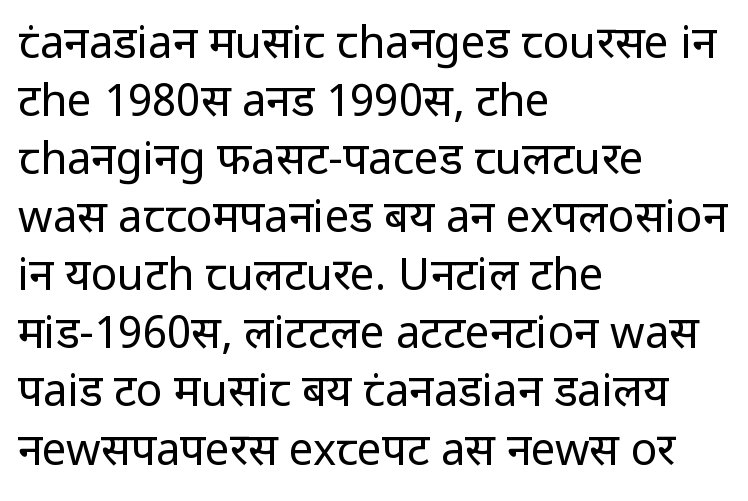
The image shows 44 px regular-weight sans-serif type, upright; set left-aligned, normal line spacing (1.32x), normal letter spacing, not underlined; low stroke contrast and a medium x-height.
